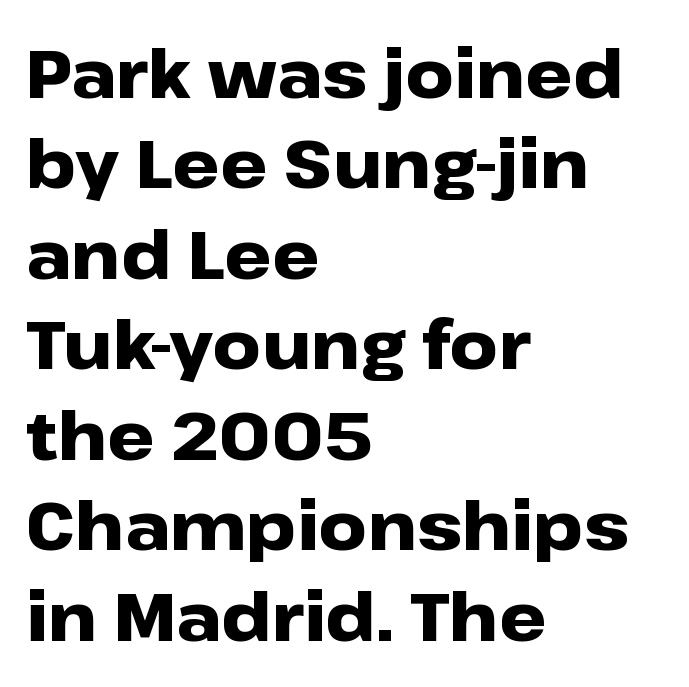
The image shows 67 px heavy, wide sans-serif type, upright; set left-aligned, normal line spacing (1.35x), normal letter spacing, not underlined; low stroke contrast and a medium x-height.
